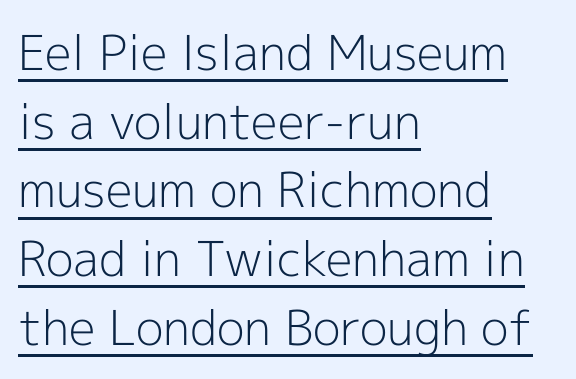
The image shows 48 px light sans-serif type, upright; set left-aligned, normal line spacing (1.43x), normal letter spacing, underlined; a medium x-height.
